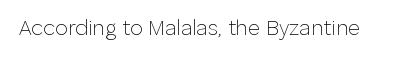
{"italic": "no", "bold": "no", "underline": "no", "letter_spacing": "normal", "letter_spacing_em": 0.0, "glyph_px": 21}
